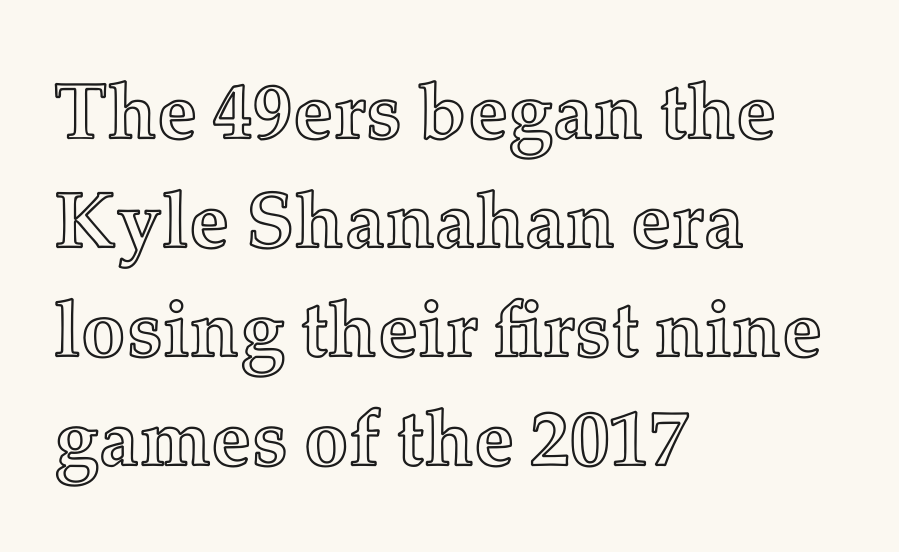
The image shows 79 px text type, upright; set left-aligned, normal line spacing (1.38x), normal letter spacing, not underlined; a medium x-height.
